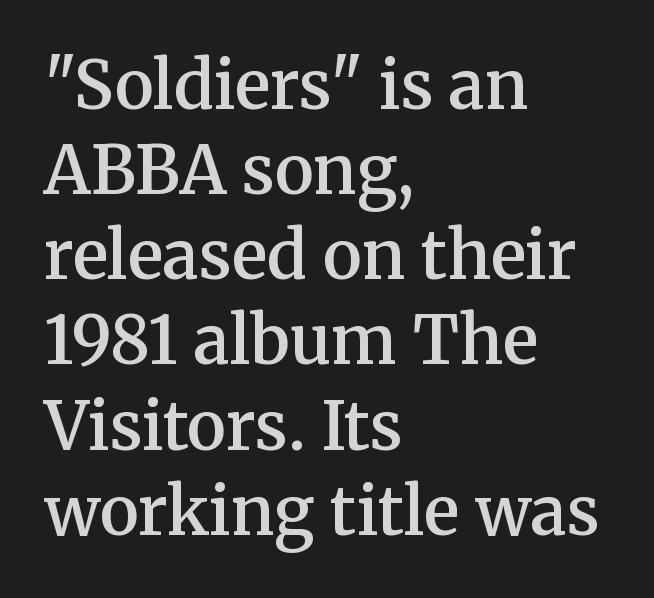
The gap between lines stays unmarked. The font is running at a semibold setting, under full bold. Is the letter spacing exaggerated? No — it looks like the ordinary default. Ordinary non-slanted type is in use. A classic flush-left, rag-right setting is used for this passage. The leading is moderate, giving the passage an even texture.
